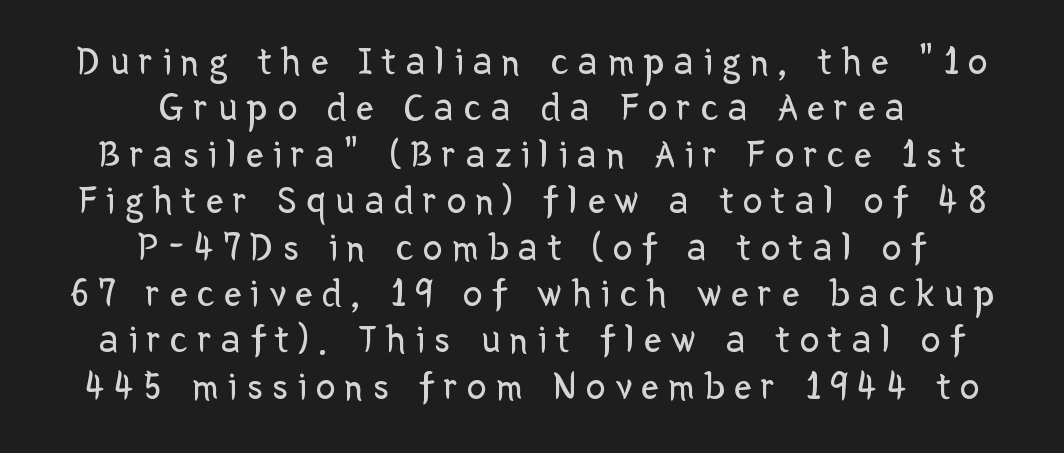
The font is comparable to plain body text, perhaps lighter. Every row of glyphs is offset so its center matches the block's center. A typesetter would call this proportional, since set widths differ per character. Someone cranked the tracking dial way up on this one.
